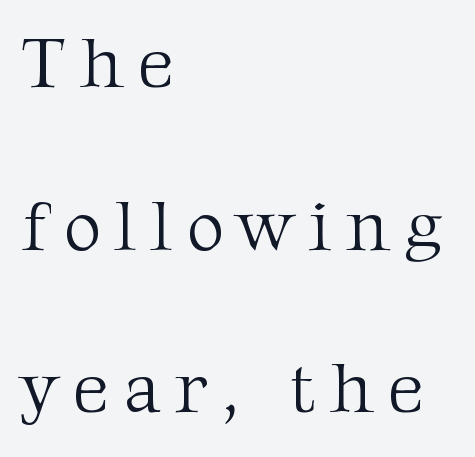
The image shows 72 px light serif type, upright; set left-aligned, loose line spacing (2.26x), unusually wide letter spacing (+0.2 em), not underlined; medium stroke contrast and a medium x-height.
